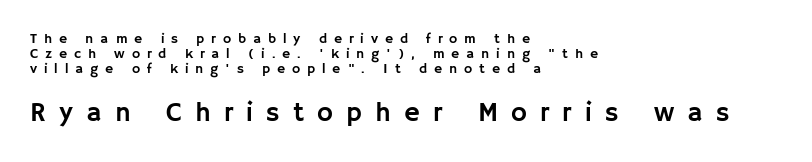
Q: Is the text italic (slanted)? A: No, it is upright.
Q: Is the text underlined? A: No.
Q: How is the paragraph aligned? A: Left-aligned.
Q: Is the spacing between letters normal or unusually wide? A: Unusually wide.
Q: Is the spacing between lines tight, normal or loose? A: Tight.
Q: Which block of text is set in a larger size, the first (top) or the second (bottom)? A: The second (bottom) one.
